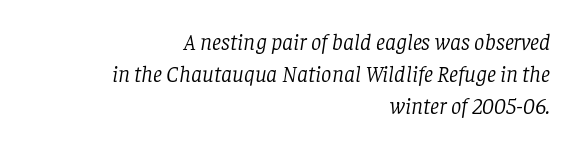
Short and long lines alike share a common ending point at right. No extra tracking has been applied to these lines. The space directly below the letters is spotless. Leading matches the norm, producing a regular column. The strokes are not fattened; the text isn't bold. Looking at the ascenders, they clearly lean.
